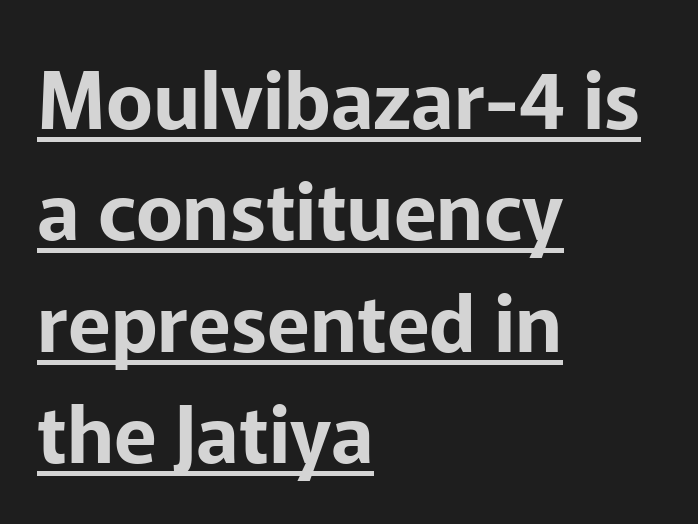
The image shows 79 px sans-serif type, upright; set left-aligned, normal line spacing (1.41x), normal letter spacing, underlined; low stroke contrast and a medium x-height.
